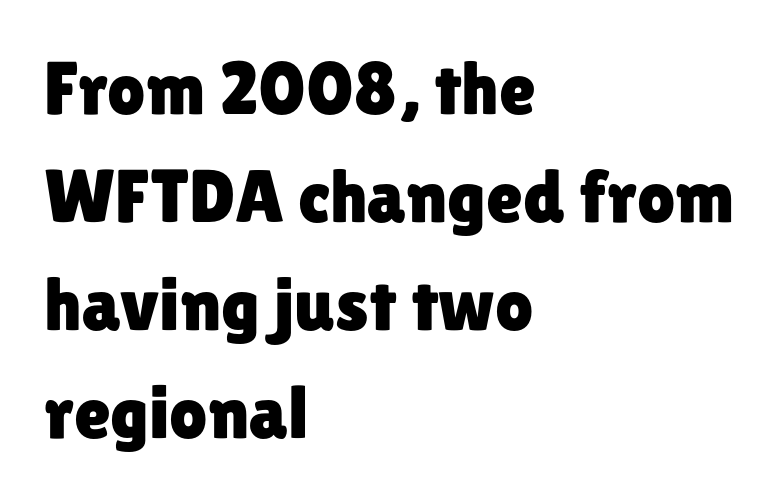
No feet cap the strokes, marking this as sans-serif type. The typography opts for an upright posture over an oblique one. The passage shown has conventional tracking throughout. One glance says typical: line gaps are just what's usual.
